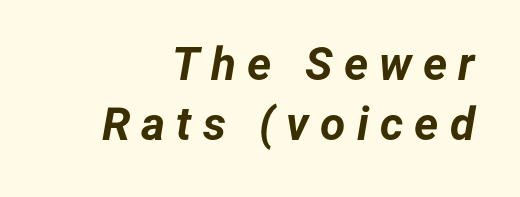
Leftover space on each line is placed entirely before the opening word. Characters are canted at an angle relative to the baseline's perpendicular. If you measured baseline to baseline, you'd find a middling distance. What stands out about the letter spacing? Its width — letters are far apart. The rendering uses a bold face; every stroke is thick and dark. Anything drawn beneath the words? Only blank space.
